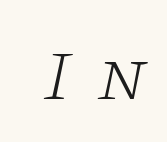
{"serif": "yes", "italic": "yes", "lean": "right", "slant_degrees": 11, "bold": "no", "weight": "light", "width": "wide", "stroke_contrast": "low", "x_height": "large", "monospaced": "no", "underline": "no", "letter_spacing": "wide", "letter_spacing_em": 0.37, "glyph_px": 71}
